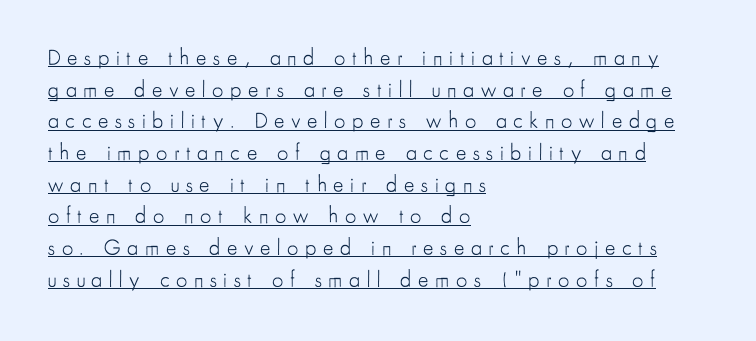
Here the glyphs are tracked loosely, breaking word shapes into spaced letters. This is the regular roman posture of the typeface. The paragraph shown leans on its left margin. Is there much room between lines? A standard amount, neither cramped nor airy.
